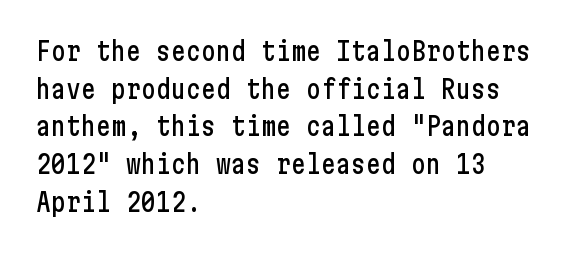
Q: Is the text italic (slanted)? A: No, it is upright.
Q: Is the text underlined? A: No.
Q: How is the paragraph aligned? A: Left-aligned.
Q: Is the spacing between letters normal or unusually wide? A: Normal.
Q: Is the spacing between lines tight, normal or loose? A: Normal.
